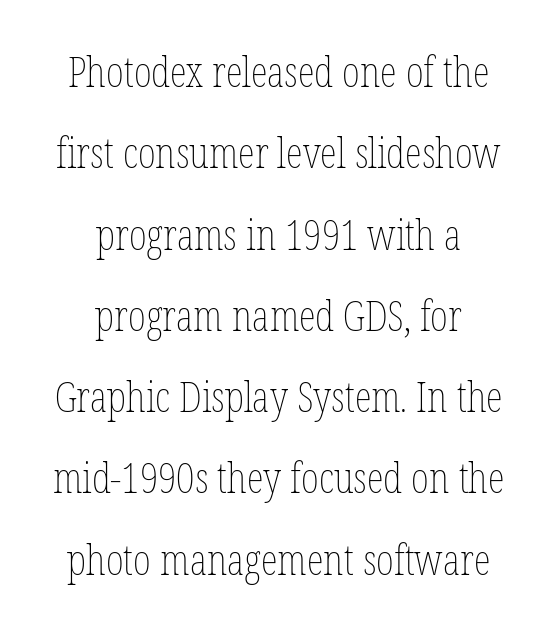
Q: Is the text bold? A: No.
Q: Is the text italic (slanted)? A: No, it is upright.
Q: Is the text underlined? A: No.
Q: How is the paragraph aligned? A: Centered.
Q: Is the spacing between letters normal or unusually wide? A: Normal.
Q: Width (condensed, normal, or wide)? A: Condensed.
Q: Stroke contrast? A: Low.
Q: x-height? A: Medium.
Q: Monospaced? A: No.
